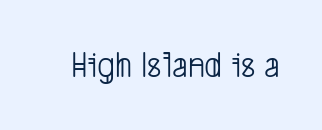
{"serif": "no", "bold": "no", "weight": "light", "width": "condensed", "stroke_contrast": "low", "x_height": "medium", "monospaced": "no", "underline": "no", "letter_spacing": "normal", "letter_spacing_em": 0.0, "glyph_px": 37}
